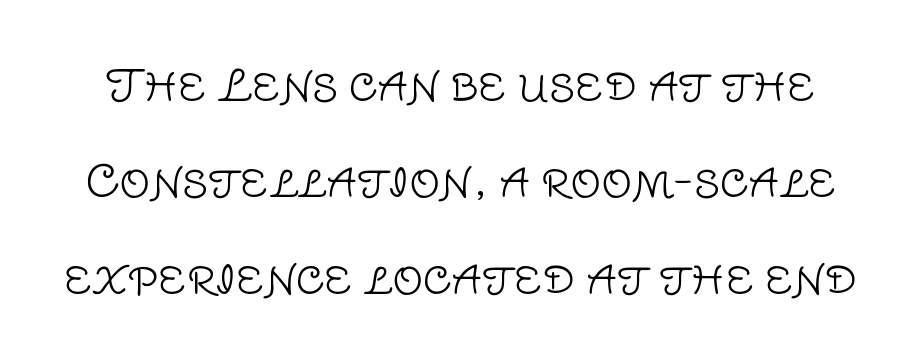
Q: Is the text bold? A: No.
Q: Is the text italic (slanted)? A: Yes.
Q: Is the typeface a serif or a sans-serif typeface? A: Sans-serif.
Q: Is the text underlined? A: No.
Q: Is the spacing between letters normal or unusually wide? A: Normal.
Q: Is the spacing between lines tight, normal or loose? A: Loose.
Q: Width (condensed, normal, or wide)? A: Normal.
Q: Stroke contrast? A: Low.
Q: x-height? A: Large.
Q: Monospaced? A: No.
